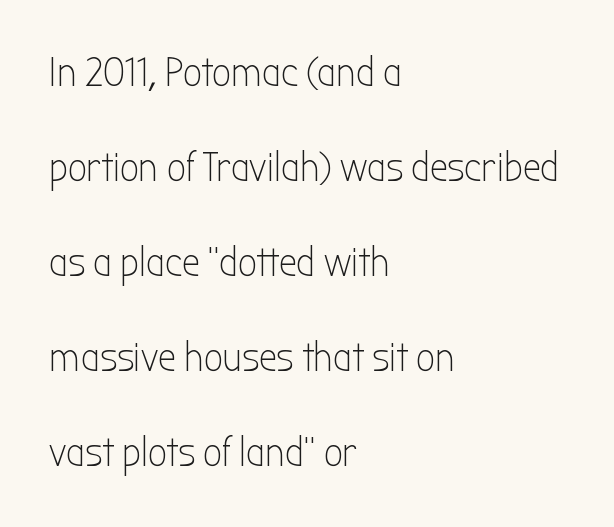
The image shows 41 px light, condensed sans-serif type, upright; set left-aligned, loose line spacing (2.32x), normal letter spacing, not underlined; low stroke contrast and a medium x-height.
